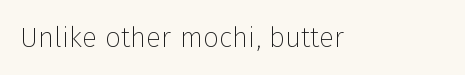
Type without underlining. No chunkiness to these letters — they're not bold. Posture: straight, roman, zero tilt. Compared with typical body copy, the letter spacing here is the same.
